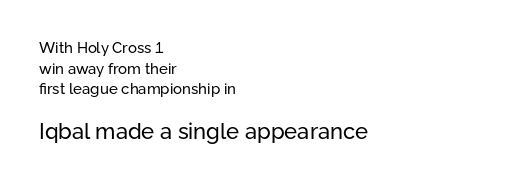
{"italic": "no", "bold": "no", "underline": "no", "align": "left", "line_spacing": "normal", "line_spacing_ratio": 1.37, "letter_spacing": "normal", "letter_spacing_em": 0.0, "larger_block": "second", "size_ratio": 1.47, "glyph_px": 22}
